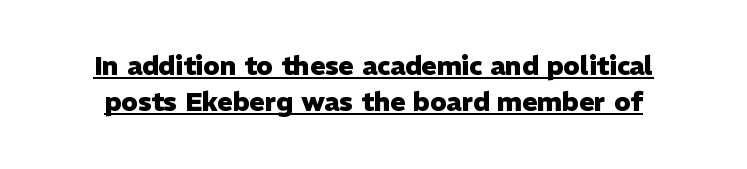
The image shows 26 px bold type, upright; set normal line spacing (1.4x), normal letter spacing, underlined.
